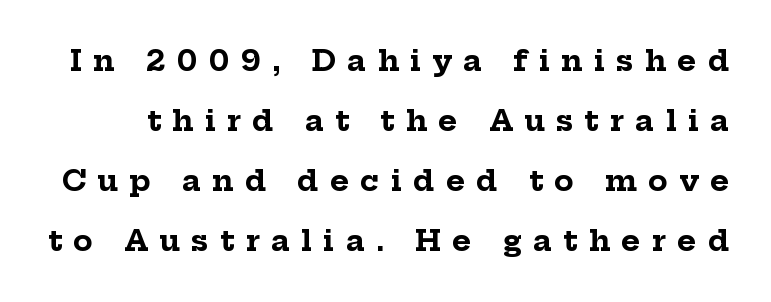
Q: Is the text bold? A: Yes.
Q: Is the text italic (slanted)? A: No, it is upright.
Q: Is the typeface a serif or a sans-serif typeface? A: Serif.
Q: Is the text underlined? A: No.
Q: Is the spacing between letters normal or unusually wide? A: Unusually wide.
Q: Is the spacing between lines tight, normal or loose? A: Loose.
Q: Width (condensed, normal, or wide)? A: Normal.
Q: Stroke contrast? A: Low.
Q: x-height? A: Medium.
Q: Monospaced? A: No.
